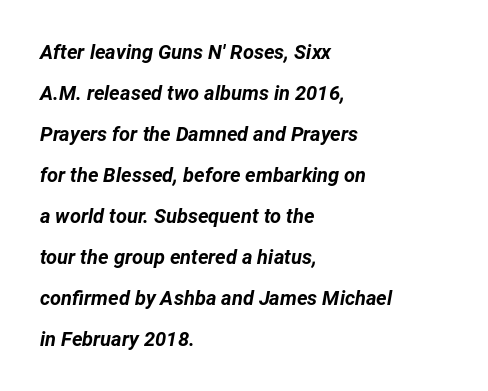
{"italic": "yes", "lean": "right", "slant_degrees": 12, "bold": "yes", "underline": "no", "align": "left", "line_spacing": "loose", "line_spacing_ratio": 2.05, "letter_spacing": "normal", "letter_spacing_em": 0.0, "glyph_px": 20}
